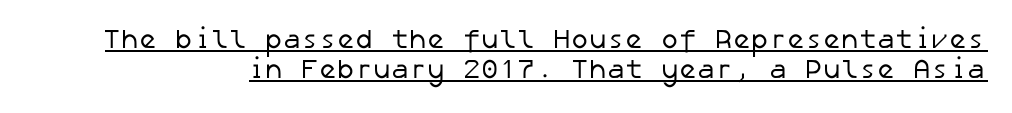
The image shows 27 px text type; set tight line spacing (1.1x), normal letter spacing, underlined.
